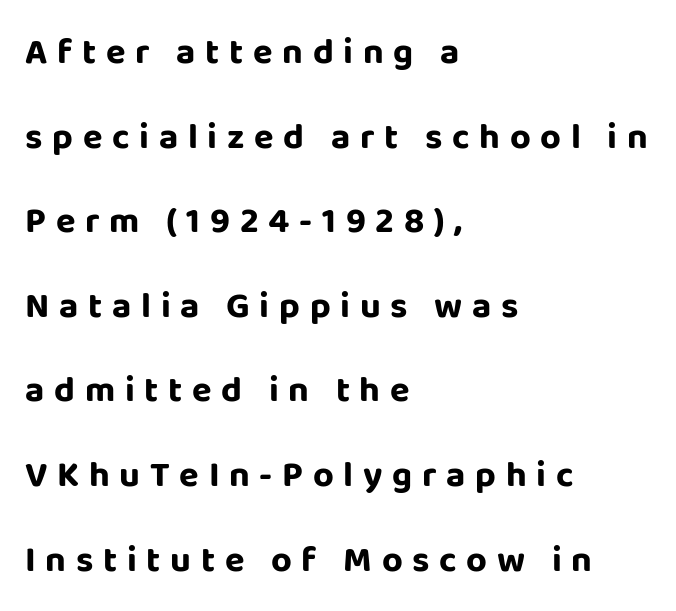
Notice how the passage keeps a crisp vertical edge on the left only. Bare-footed words on every line. The line texture is sparse and dotted thanks to wide tracking. The lettering stays uniformly vertical, giving the passage a roman look. Does the leading feel generous? Absolutely, it's lavish. Each letter's strokes conclude bluntly, with no projecting serifs.
